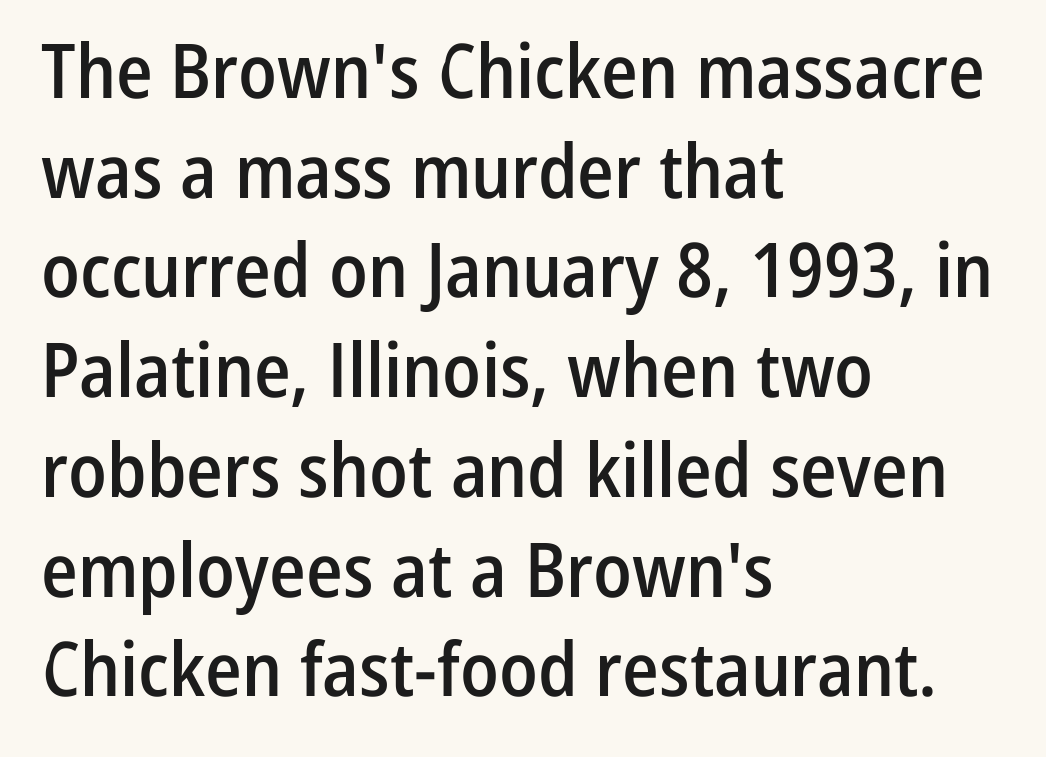
{"serif": "no", "italic": "no", "bold": "semi", "weight": "semibold", "width": "condensed", "stroke_contrast": "low", "x_height": "medium", "monospaced": "no", "underline": "no", "align": "left", "line_spacing": "normal", "line_spacing_ratio": 1.33, "letter_spacing": "normal", "letter_spacing_em": 0.0, "glyph_px": 75}
